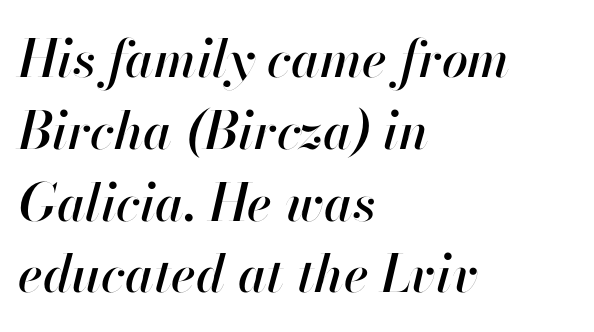
{"italic": "yes", "lean": "right", "slant_degrees": 13, "width": "normal", "stroke_contrast": "high", "x_height": "small", "monospaced": "no", "underline": "no", "align": "left", "line_spacing": "normal", "line_spacing_ratio": 1.38, "letter_spacing": "normal", "letter_spacing_em": 0.0, "glyph_px": 52}
